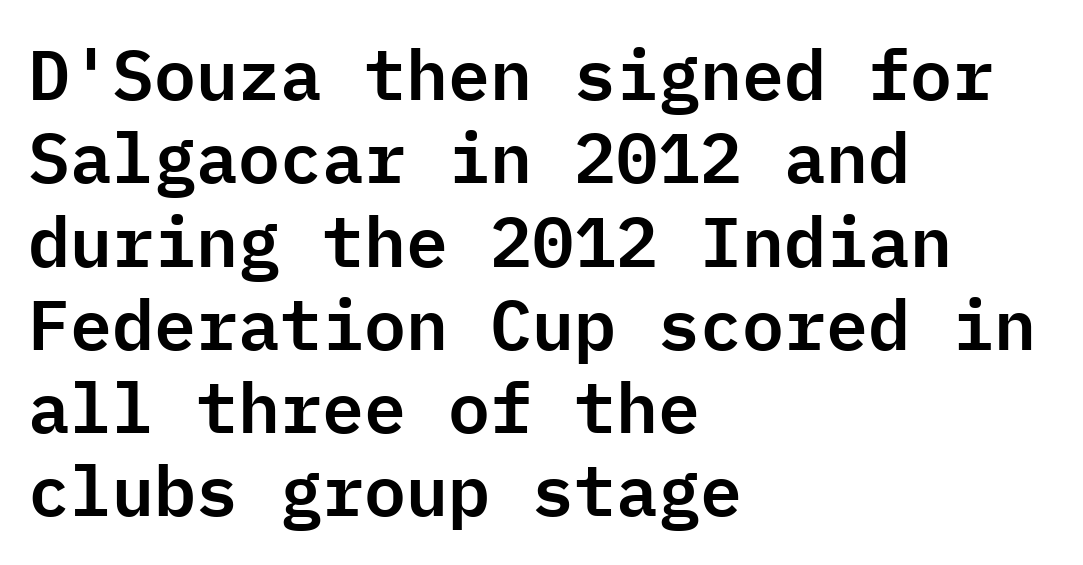
Q: Is the text italic (slanted)? A: No, it is upright.
Q: Is the typeface a serif or a sans-serif typeface? A: Sans-serif.
Q: Is the text underlined? A: No.
Q: How is the paragraph aligned? A: Left-aligned.
Q: Is the spacing between letters normal or unusually wide? A: Normal.
Q: Width (condensed, normal, or wide)? A: Normal.
Q: Stroke contrast? A: Low.
Q: x-height? A: Medium.
Q: Monospaced? A: Yes.
